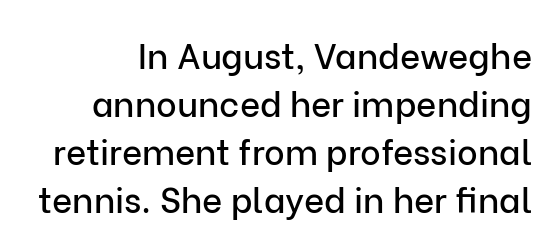
Q: Is the text italic (slanted)? A: No, it is upright.
Q: Is the typeface a serif or a sans-serif typeface? A: Sans-serif.
Q: Is the text underlined? A: No.
Q: Is the spacing between letters normal or unusually wide? A: Normal.
Q: Is the spacing between lines tight, normal or loose? A: Normal.
Q: Width (condensed, normal, or wide)? A: Normal.
Q: Stroke contrast? A: Low.
Q: x-height? A: Medium.
Q: Monospaced? A: No.
